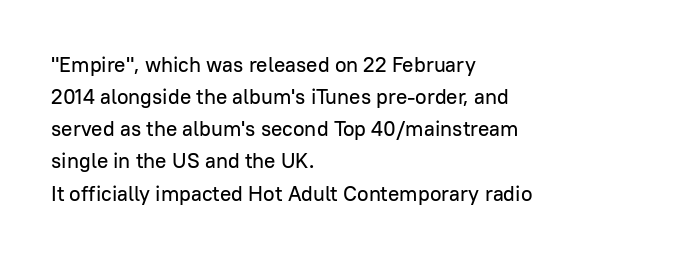
Layout note: lines flush left. The string is rendered with underlining switched off. The line texture is even and compact thanks to regular tracking. A roman cut, with each character standing at attention. The space between consecutive lines is moderate.
